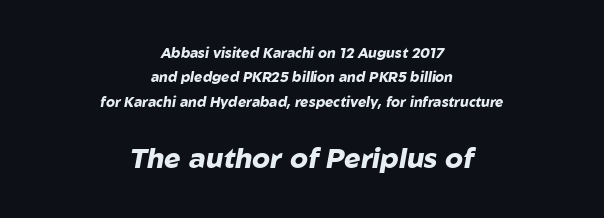
The image shows 28 px heavy type, italic (leaning right); set centered, line spacing 1.75x, normal letter spacing, not underlined; the second (bottom) block is 2.0x larger; low stroke contrast and a medium x-height.
